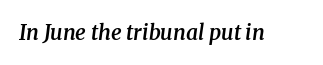
{"italic": "yes", "lean": "right", "slant_degrees": 8, "bold": "semi", "underline": "no", "letter_spacing": "normal", "letter_spacing_em": 0.0, "glyph_px": 21}
